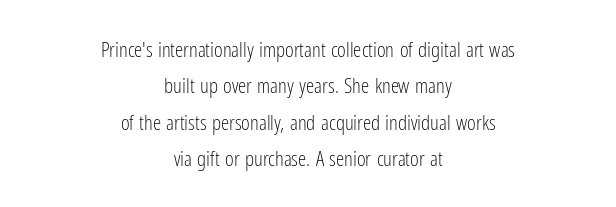
Q: Is the text bold? A: No.
Q: Is the text italic (slanted)? A: No, it is upright.
Q: Is the text underlined? A: No.
Q: How is the paragraph aligned? A: Centered.
Q: Is the spacing between letters normal or unusually wide? A: Normal.
